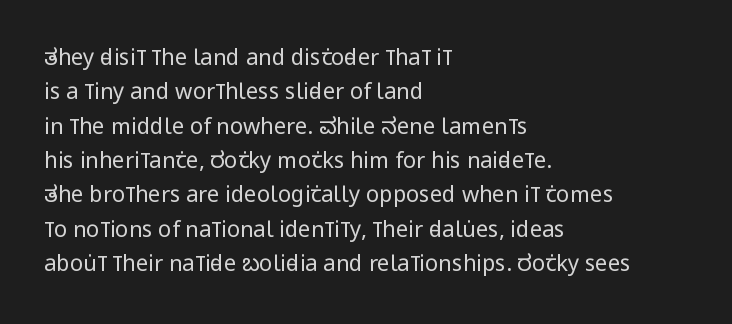
The specimen reads as upright at a glance. Is the stroke heavy? The answer is a plain regular-or-lighter. Clear beneath every line of the passage. Notice how descenders clear the ascenders below comfortably — that's standard leading.
